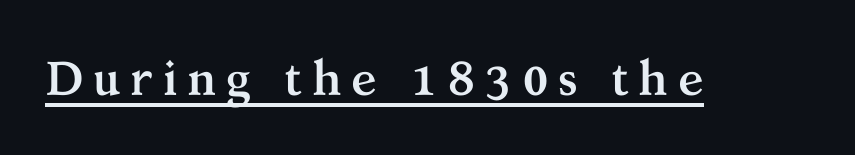
{"serif": "yes", "italic": "no", "bold": "yes", "weight": "semibold", "width": "normal", "stroke_contrast": "medium", "x_height": "medium", "monospaced": "no", "underline": "yes", "glyph_px": 48}
